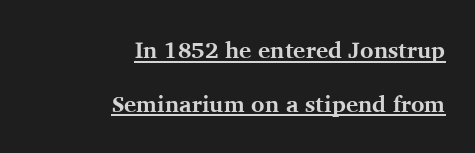
Where is the straight margin? On the right. Is there an underline? Yes — a line sits under the letters. A typesetter would call this zero additional tracking. A typesetter would call this leading open, well beyond the default. I'd describe the lettering as bold — thick and assertive. The font's upright variant was chosen for this text.
